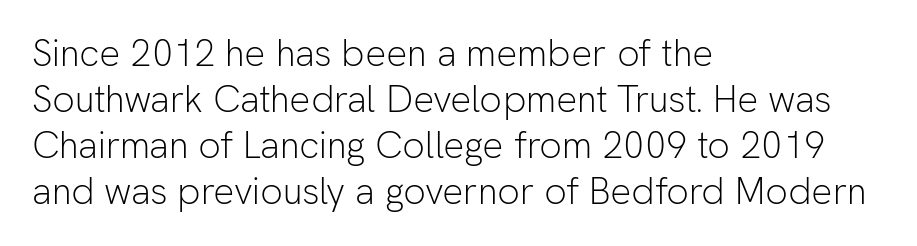
Ordinary non-slanted type is in use. These lines are set flush left with a ragged right edge. Here the designer chose a conventional face with non-uniform glyph widths. There is no visible air inserted between adjacent glyphs. The strokes are not fattened; the text isn't bold.
